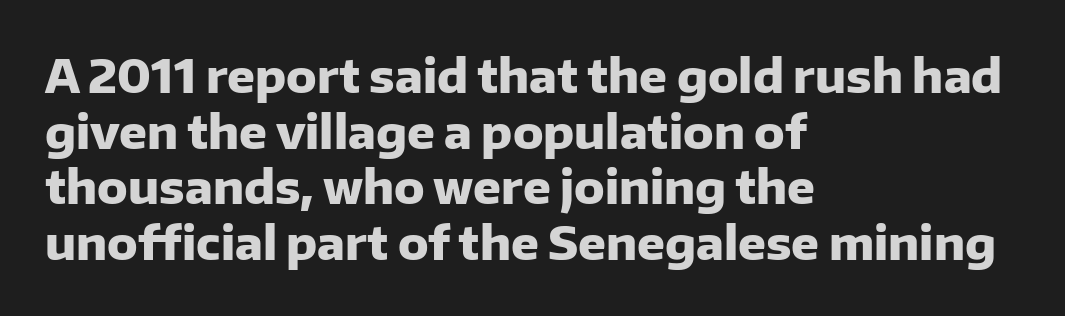
Q: Is the text bold? A: Yes.
Q: Is the text italic (slanted)? A: No, it is upright.
Q: Is the typeface a serif or a sans-serif typeface? A: Sans-serif.
Q: Is the text underlined? A: No.
Q: How is the paragraph aligned? A: Left-aligned.
Q: Is the spacing between letters normal or unusually wide? A: Normal.
Q: Width (condensed, normal, or wide)? A: Normal.
Q: Stroke contrast? A: Low.
Q: x-height? A: Medium.
Q: Monospaced? A: No.
